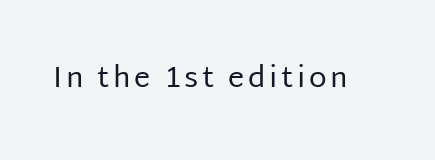
Q: Is the text bold? A: No.
Q: Is the text italic (slanted)? A: No, it is upright.
Q: Is the typeface a serif or a sans-serif typeface? A: Sans-serif.
Q: Is the text underlined? A: No.
Q: Width (condensed, normal, or wide)? A: Normal.
Q: Stroke contrast? A: Low.
Q: x-height? A: Large.
Q: Monospaced? A: No.
